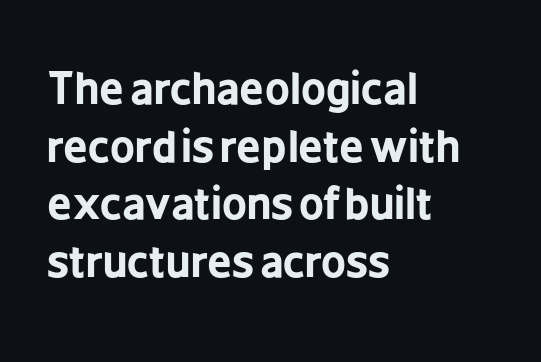
The image shows 43 px bold, condensed sans-serif type, upright; set left-aligned, normal line spacing (1.34x), normal letter spacing, not underlined; low stroke contrast and a medium x-height.
